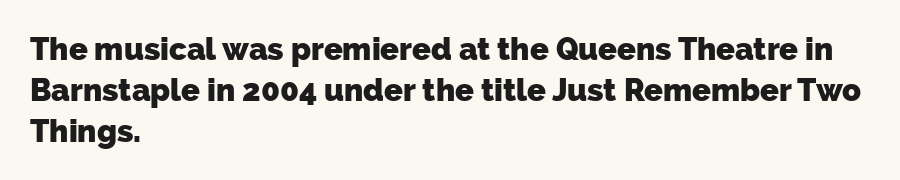
Q: Is the text bold? A: Yes.
Q: Is the typeface a serif or a sans-serif typeface? A: Sans-serif.
Q: Is the text underlined? A: No.
Q: How is the paragraph aligned? A: Left-aligned.
Q: Is the spacing between letters normal or unusually wide? A: Normal.
Q: Is the spacing between lines tight, normal or loose? A: Normal.
Q: Width (condensed, normal, or wide)? A: Normal.
Q: Stroke contrast? A: Low.
Q: x-height? A: Medium.
Q: Monospaced? A: No.
